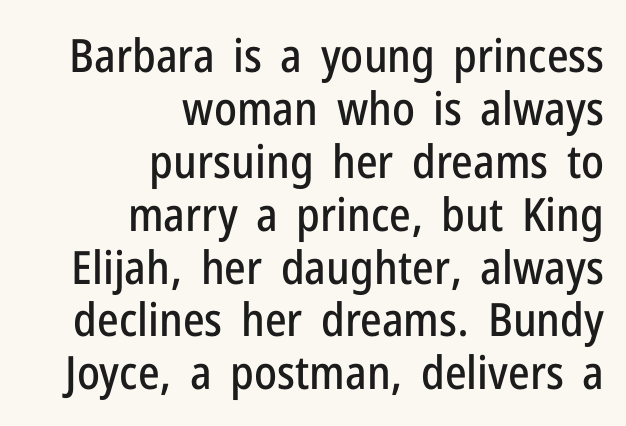
Reading down the block, your eye finds every line finishing at a fixed right position. The string is rendered with underlining switched off. In terms of posture, this sample is upright. Between one letter and the next there's only the usual sliver of space. Vertical spacing — tight.
